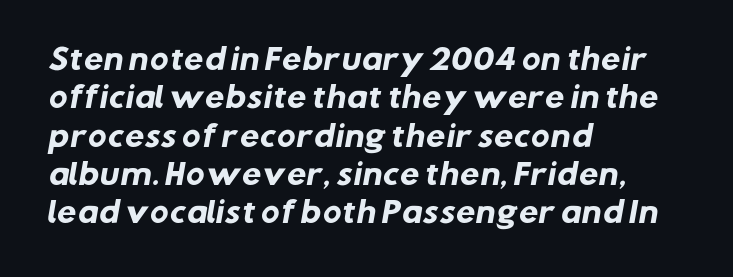
The passage shown has conventional tracking throughout. A typesetter would call this proportional, since set widths differ per character. Short and long lines alike share a common starting point at left. The rendering shows plain stroke endings on the letterforms — a sans-serif design. Evenly set lines give the paragraph a standard silhouette.
